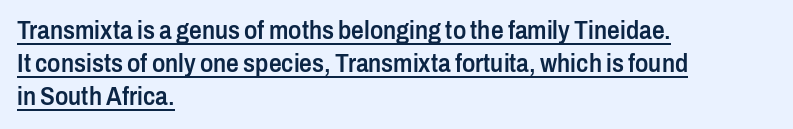
Q: Is the text bold? A: Semi-bold.
Q: Is the text italic (slanted)? A: No, it is upright.
Q: Is the text underlined? A: Yes.
Q: How is the paragraph aligned? A: Left-aligned.
Q: Is the spacing between letters normal or unusually wide? A: Normal.
Q: Is the spacing between lines tight, normal or loose? A: Normal.
